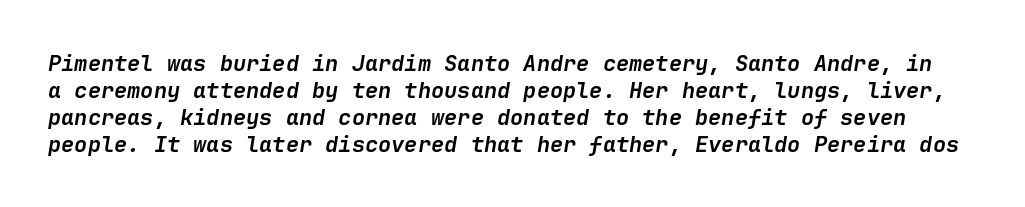
The image shows 22 px bold type, italic (leaning right); set line spacing 1.22x, normal letter spacing, not underlined.
